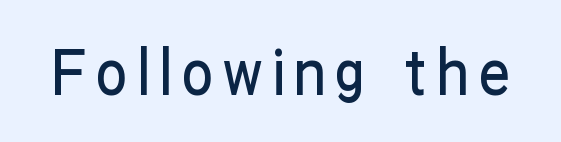
Q: Is the text italic (slanted)? A: No, it is upright.
Q: Is the typeface a serif or a sans-serif typeface? A: Sans-serif.
Q: Is the text underlined? A: No.
Q: Width (condensed, normal, or wide)? A: Condensed.
Q: Stroke contrast? A: Low.
Q: x-height? A: Medium.
Q: Monospaced? A: No.
